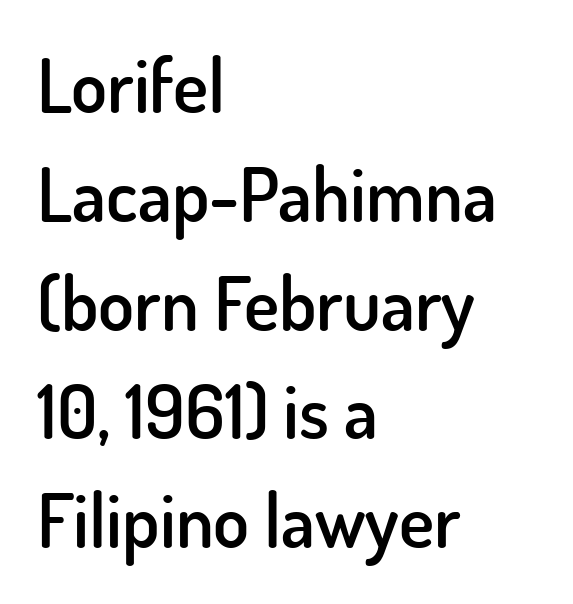
Q: Is the text bold? A: Semi-bold.
Q: Is the text italic (slanted)? A: No, it is upright.
Q: Is the typeface a serif or a sans-serif typeface? A: Sans-serif.
Q: Is the text underlined? A: No.
Q: How is the paragraph aligned? A: Left-aligned.
Q: Is the spacing between letters normal or unusually wide? A: Normal.
Q: Is the spacing between lines tight, normal or loose? A: Normal.
Q: Width (condensed, normal, or wide)? A: Normal.
Q: Stroke contrast? A: Low.
Q: x-height? A: Small.
Q: Monospaced? A: No.
